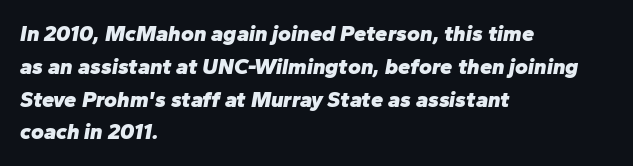
{"italic": "yes", "lean": "right", "slant_degrees": 10, "bold": "yes", "underline": "no", "align": "left", "line_spacing": "normal", "line_spacing_ratio": 1.49, "letter_spacing": "normal", "letter_spacing_em": 0.0, "glyph_px": 22}
